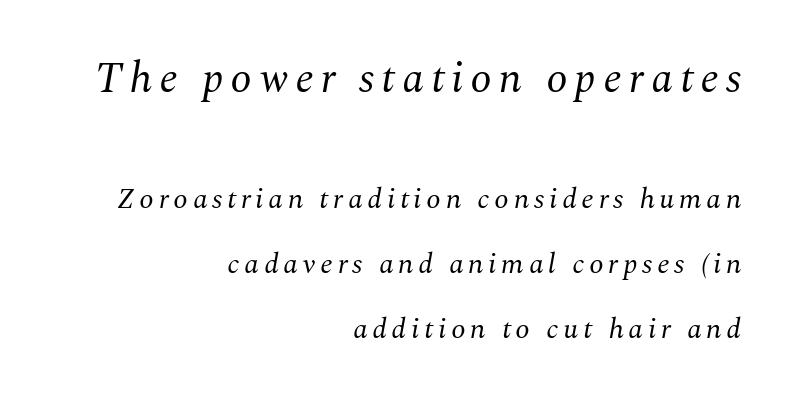
Q: Is the text bold? A: No.
Q: Is the text italic (slanted)? A: Yes, it leans right by about 10 degrees.
Q: Is the typeface a serif or a sans-serif typeface? A: Serif.
Q: Is the text underlined? A: No.
Q: How is the paragraph aligned? A: Right-aligned.
Q: Is the spacing between lines tight, normal or loose? A: Loose.
Q: Which block of text is set in a larger size, the first (top) or the second (bottom)? A: The first (top) one.
Q: Width (condensed, normal, or wide)? A: Normal.
Q: Stroke contrast? A: Medium.
Q: x-height? A: Medium.
Q: Monospaced? A: No.
